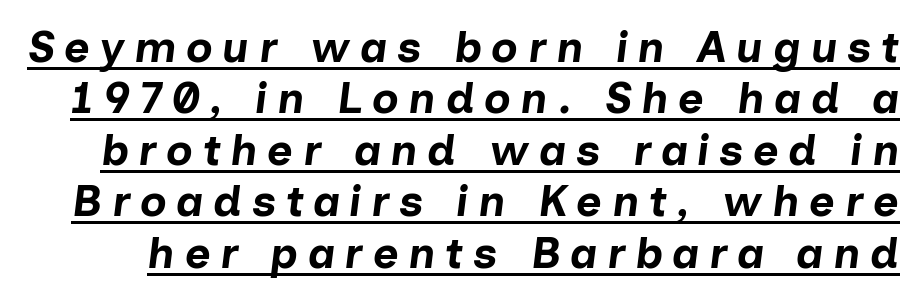
{"italic": "yes", "lean": "right", "slant_degrees": 7, "bold": "yes", "weight": "bold", "width": "normal", "stroke_contrast": "low", "x_height": "medium", "monospaced": "no", "underline": "yes", "line_spacing_ratio": 1.17, "letter_spacing": "wide", "letter_spacing_em": 0.22, "glyph_px": 44}
